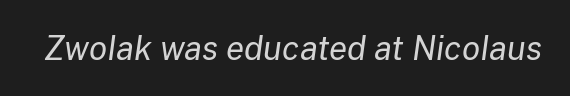
The image shows 33 px regular-weight type, italic (leaning right); set normal letter spacing, not underlined; low stroke contrast and a medium x-height.
